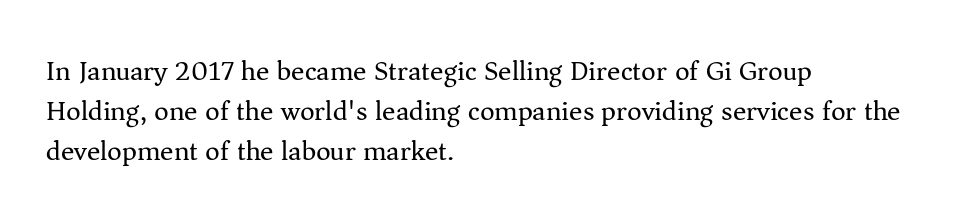
The image shows 28 px regular-weight serif type, upright; set left-aligned, normal line spacing (1.42x), normal letter spacing, not underlined; medium stroke contrast and a medium x-height.
